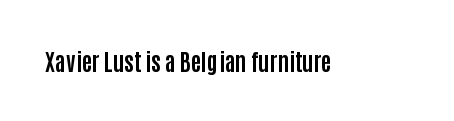
Notice how thick the strokes are: this is what a full bold looks like. In terms of letterspacing, this is plain default setting. The specimen omits any rule beneath the text block's lines. The lettering stays uniformly vertical, giving the passage a roman look.
